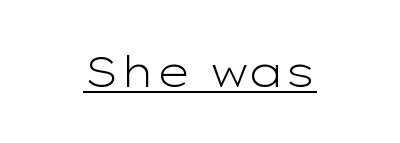
Q: Is the text bold? A: No.
Q: Is the text italic (slanted)? A: No, it is upright.
Q: Is the typeface a serif or a sans-serif typeface? A: Sans-serif.
Q: Is the text underlined? A: Yes.
Q: How is the paragraph aligned? A: Centered.
Q: Is the spacing between letters normal or unusually wide? A: Normal.
Q: Width (condensed, normal, or wide)? A: Wide.
Q: Stroke contrast? A: Low.
Q: x-height? A: Medium.
Q: Monospaced? A: No.
